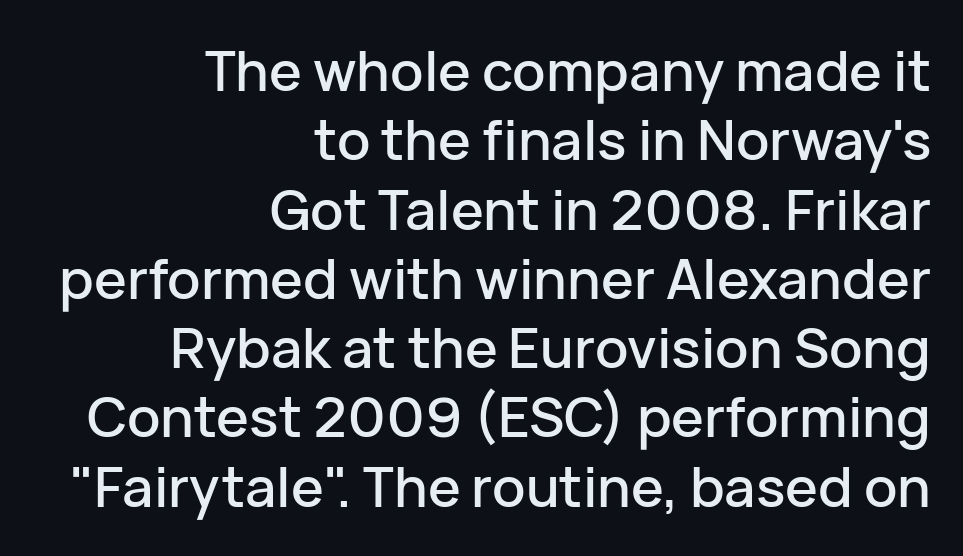
Q: Is the text italic (slanted)? A: No, it is upright.
Q: Is the typeface a serif or a sans-serif typeface? A: Sans-serif.
Q: Is the text underlined? A: No.
Q: How is the paragraph aligned? A: Right-aligned.
Q: Is the spacing between letters normal or unusually wide? A: Normal.
Q: Is the spacing between lines tight, normal or loose? A: Normal.
Q: Width (condensed, normal, or wide)? A: Normal.
Q: Stroke contrast? A: Low.
Q: x-height? A: Medium.
Q: Monospaced? A: No.
